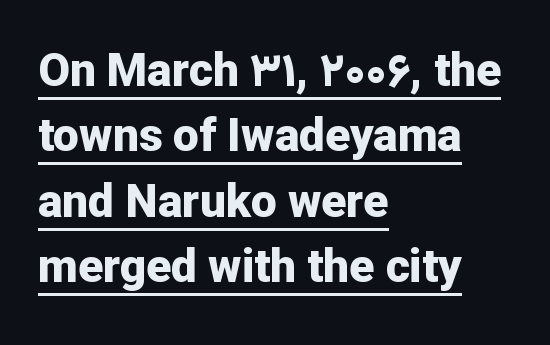
{"serif": "no", "italic": "no", "bold": "yes", "weight": "bold", "width": "normal", "stroke_contrast": "low", "x_height": "medium", "monospaced": "no", "underline": "yes", "align": "left", "line_spacing": "normal", "line_spacing_ratio": 1.42, "letter_spacing": "normal", "letter_spacing_em": 0.0, "glyph_px": 46}
